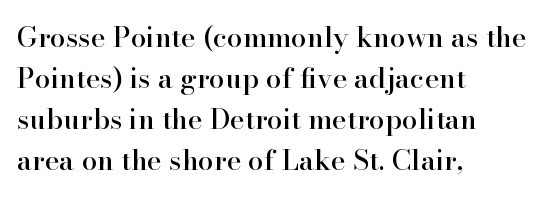
{"serif": "yes", "italic": "no", "width": "normal", "stroke_contrast": "high", "x_height": "small", "monospaced": "no", "underline": "no", "align": "left", "line_spacing": "normal", "line_spacing_ratio": 1.47, "letter_spacing": "normal", "letter_spacing_em": 0.0, "glyph_px": 28}
